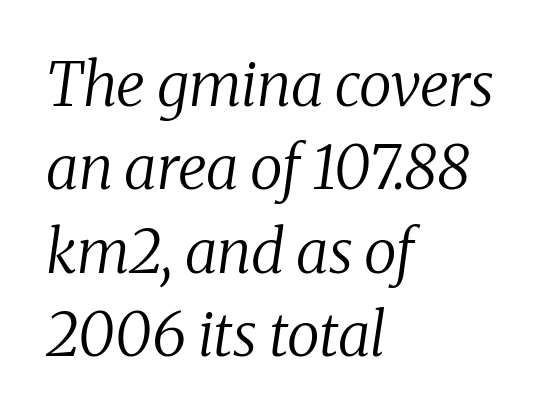
{"serif": "yes", "italic": "yes", "lean": "right", "slant_degrees": 8, "bold": "no", "weight": "regular", "width": "normal", "stroke_contrast": "medium", "x_height": "medium", "monospaced": "no", "underline": "no", "align": "left", "line_spacing": "normal", "line_spacing_ratio": 1.39, "letter_spacing": "normal", "letter_spacing_em": 0.0, "glyph_px": 60}
